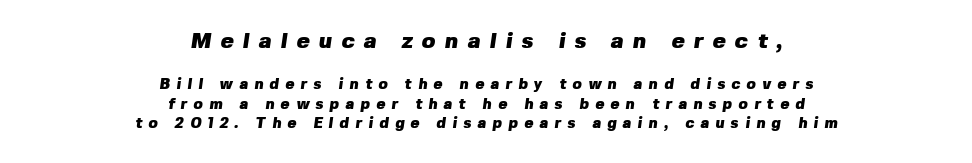
The image shows 22 px bold type; set centered, normal line spacing (1.3x), unusually wide letter spacing (+0.42 em), not underlined; the first (top) block is 1.47x larger.
